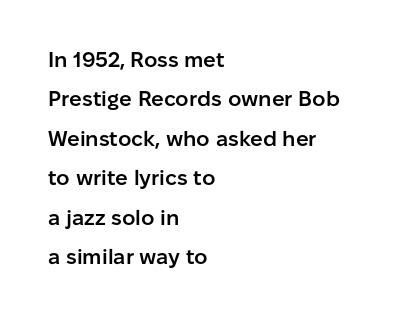
Q: Is the text bold? A: Semi-bold.
Q: Is the text italic (slanted)? A: No, it is upright.
Q: Is the text underlined? A: No.
Q: How is the paragraph aligned? A: Left-aligned.
Q: Is the spacing between letters normal or unusually wide? A: Normal.
